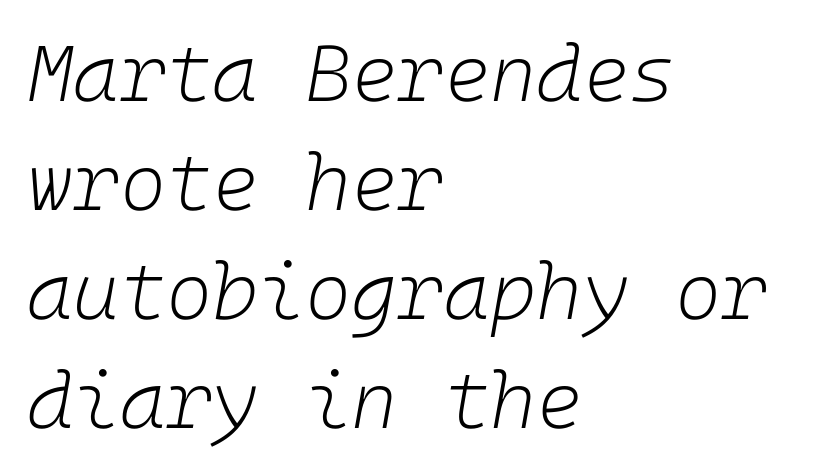
The image shows 79 px light type, italic (leaning right); set left-aligned, normal line spacing (1.38x), normal letter spacing, not underlined; low stroke contrast and a medium x-height.
